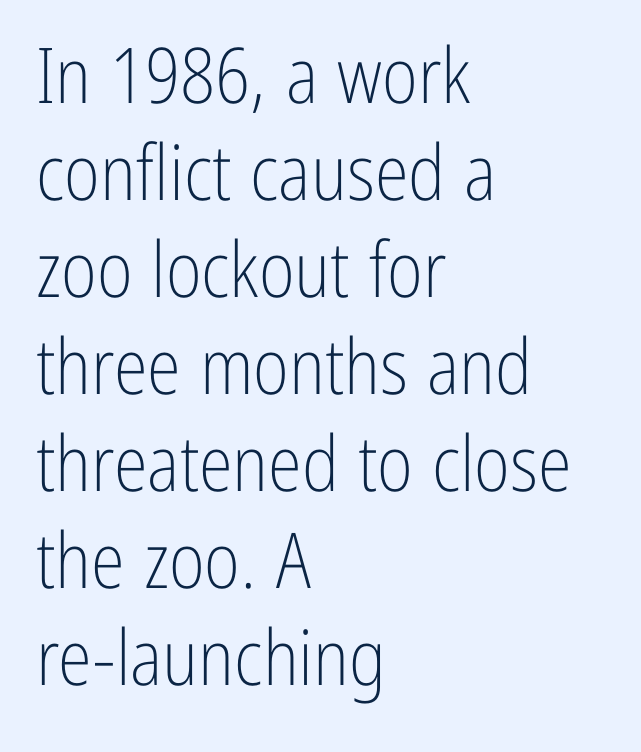
Q: Is the text bold? A: No.
Q: Is the text italic (slanted)? A: No, it is upright.
Q: Is the typeface a serif or a sans-serif typeface? A: Sans-serif.
Q: Is the text underlined? A: No.
Q: How is the paragraph aligned? A: Left-aligned.
Q: Is the spacing between letters normal or unusually wide? A: Normal.
Q: Is the spacing between lines tight, normal or loose? A: Normal.
Q: Width (condensed, normal, or wide)? A: Condensed.
Q: Stroke contrast? A: Low.
Q: x-height? A: Medium.
Q: Monospaced? A: No.
